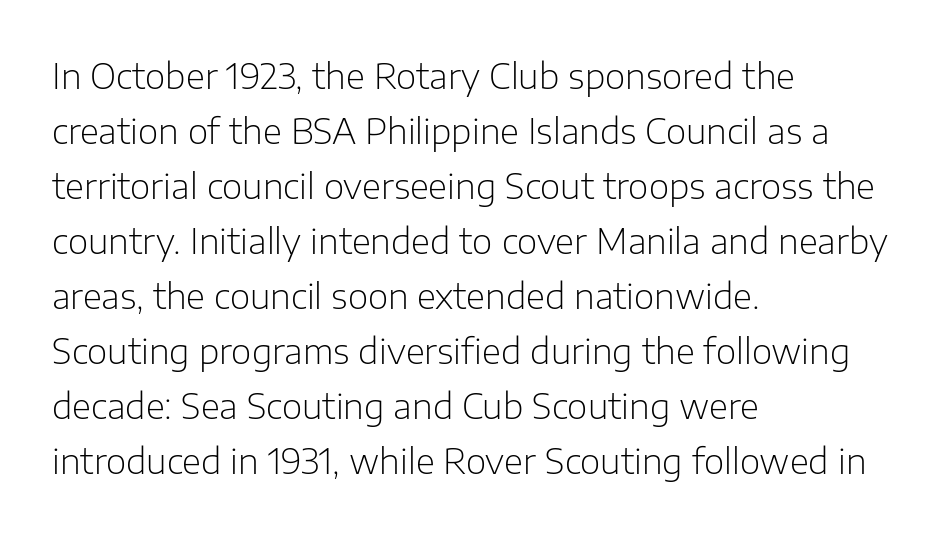
The image shows 35 px light sans-serif type, upright; set left-aligned, normal line spacing (1.57x), normal letter spacing, not underlined; low stroke contrast and a medium x-height.
